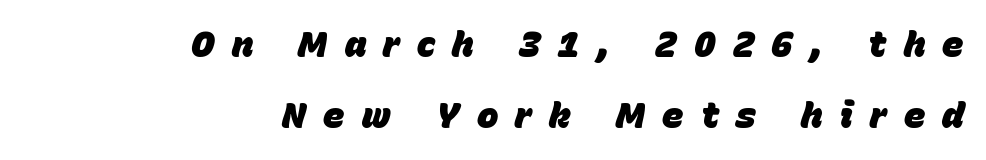
The rendering uses a large line-height, opening up the rows. These lines are rendered in a variable-pitch font. Right-aligned paragraph, ragged on the left. Caption: expanded tracking, letters set apart. A dark, heavy texture on the line: the type is bold.
